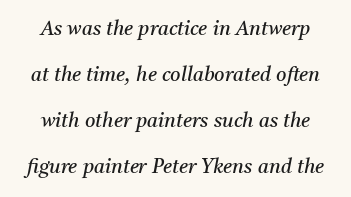
The passage shown leans; its letterforms are oblique. Has an underline been added? It has not. This block would shrink considerably if given ordinary leading; it's expanded now. This is not heavy type; no bold has been used. The gaps between neighbouring characters are ordinary and unremarkable.
